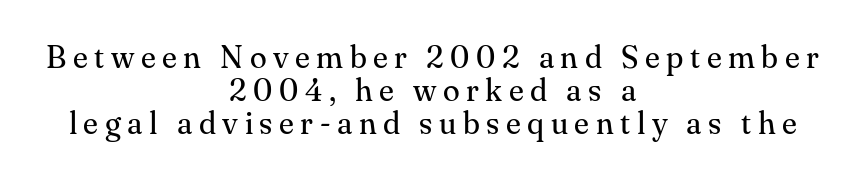
The image shows 31 px regular-weight serif type, upright; set centered, tight line spacing (1.06x), unusually wide letter spacing (+0.21 em), not underlined; medium stroke contrast and a small x-height.
